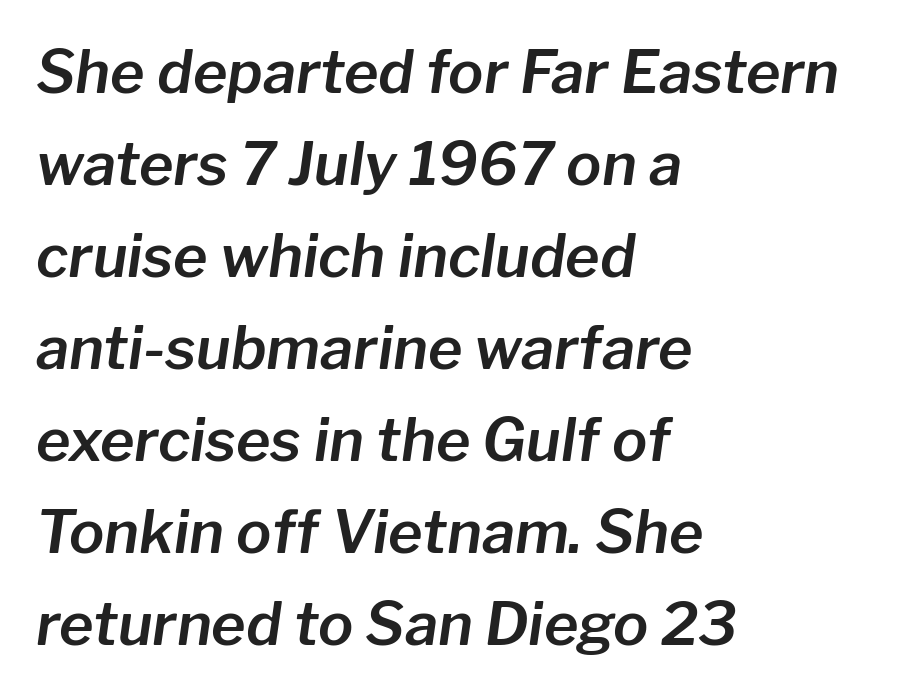
{"italic": "yes", "lean": "right", "slant_degrees": 8, "width": "normal", "stroke_contrast": "low", "x_height": "medium", "monospaced": "no", "underline": "no", "align": "left", "line_spacing": "normal", "line_spacing_ratio": 1.56, "letter_spacing": "normal", "letter_spacing_em": 0.0, "glyph_px": 59}
